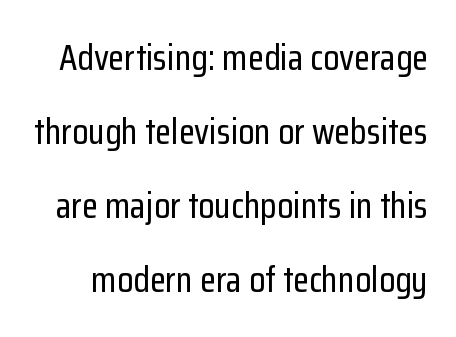
The image shows 37 px condensed sans-serif type, upright; set loose line spacing (2.0x), normal letter spacing, not underlined; low stroke contrast and a medium x-height.
